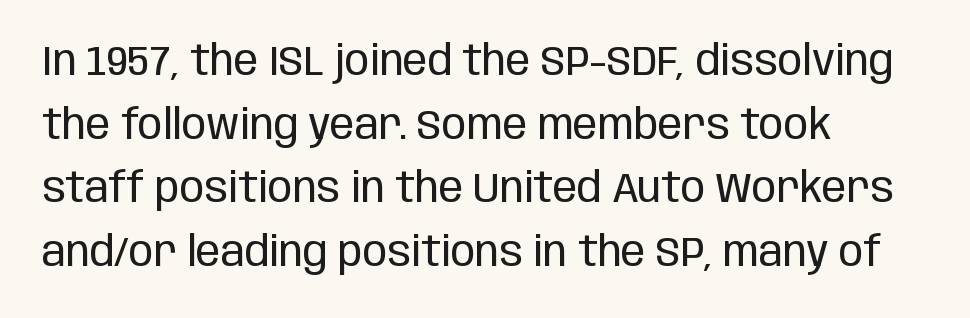
Q: Is the text bold? A: No.
Q: Is the text italic (slanted)? A: No, it is upright.
Q: Is the typeface a serif or a sans-serif typeface? A: Sans-serif.
Q: Is the text underlined? A: No.
Q: How is the paragraph aligned? A: Left-aligned.
Q: Is the spacing between letters normal or unusually wide? A: Normal.
Q: Is the spacing between lines tight, normal or loose? A: Normal.
Q: Width (condensed, normal, or wide)? A: Condensed.
Q: Stroke contrast? A: Low.
Q: x-height? A: Large.
Q: Monospaced? A: No.
